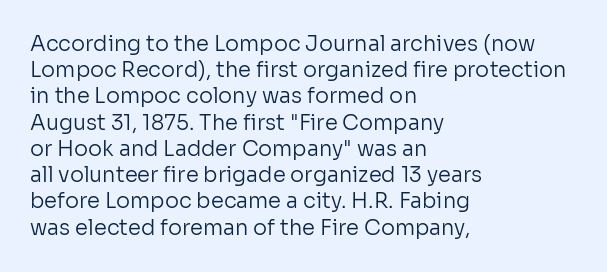
The image shows 21 px text type, upright; set left-aligned, normal line spacing (1.25x), normal letter spacing, not underlined.
